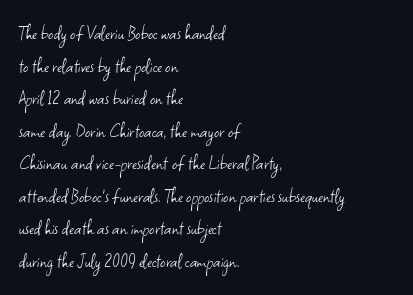
The image shows 21 px text type; set left-aligned, normal line spacing (1.55x), normal letter spacing, not underlined.
